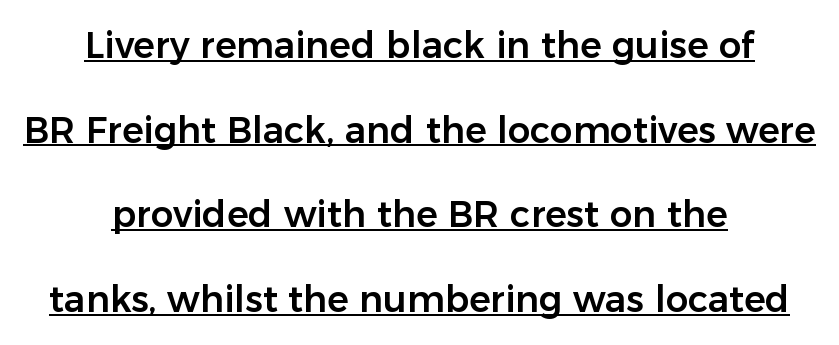
Q: Is the text italic (slanted)? A: No, it is upright.
Q: Is the typeface a serif or a sans-serif typeface? A: Sans-serif.
Q: Is the text underlined? A: Yes.
Q: How is the paragraph aligned? A: Centered.
Q: Is the spacing between letters normal or unusually wide? A: Normal.
Q: Is the spacing between lines tight, normal or loose? A: Loose.
Q: Width (condensed, normal, or wide)? A: Normal.
Q: Stroke contrast? A: Low.
Q: x-height? A: Medium.
Q: Monospaced? A: No.
